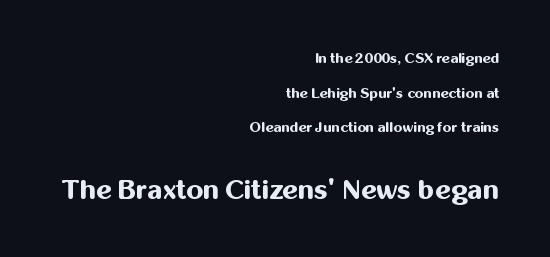
As a designer I'd log this as weight 700, bold. Every stem runs plumb, perpendicular to the baseline. The space between consecutive lines is lavish. Teacher's note: observe the even right margin — that is flush-right alignment.
